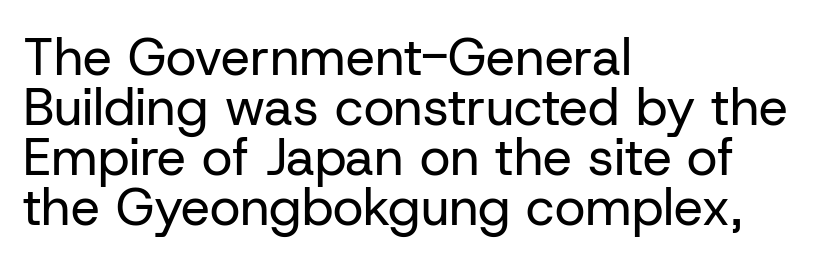
The image shows 52 px regular-weight sans-serif type, upright; set left-aligned, tight line spacing (0.96x), normal letter spacing, not underlined; low stroke contrast and a medium x-height.
